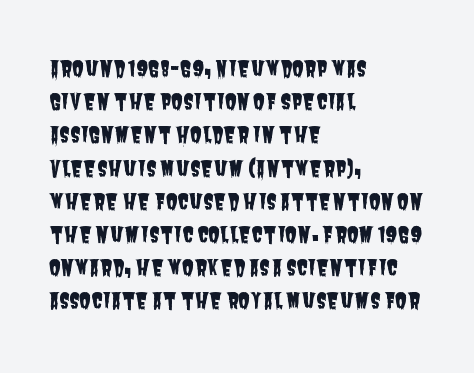
{"underline": "no", "align": "left", "line_spacing": "normal", "line_spacing_ratio": 1.58, "letter_spacing": "normal", "letter_spacing_em": 0.0, "glyph_px": 21}
